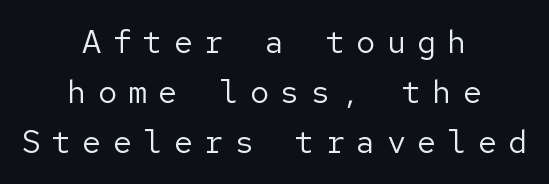
These lines have a slow, spaced-out rhythm from letter to letter. A typesetter would label this face a sans. The cut favours lightness, reaching ordinary text weight at its darkest. Caption: multi-line text, centered on the measure. Vertical spacing — default.
